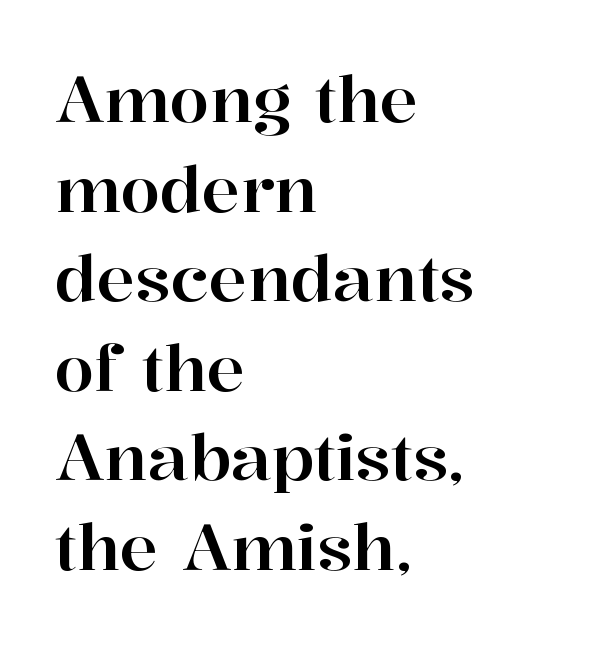
{"serif": "yes", "italic": "no", "width": "normal", "stroke_contrast": "high", "x_height": "medium", "monospaced": "no", "underline": "no", "align": "left", "line_spacing": "normal", "line_spacing_ratio": 1.4, "letter_spacing": "normal", "letter_spacing_em": 0.0, "glyph_px": 64}
